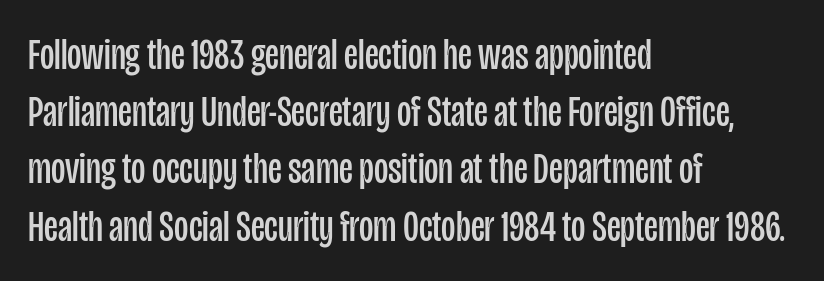
{"serif": "no", "italic": "no", "bold": "no", "weight": "regular", "width": "condensed", "stroke_contrast": "low", "x_height": "large", "monospaced": "no", "underline": "no", "align": "left", "line_spacing": "normal", "line_spacing_ratio": 1.3, "letter_spacing": "normal", "letter_spacing_em": 0.0, "glyph_px": 44}
